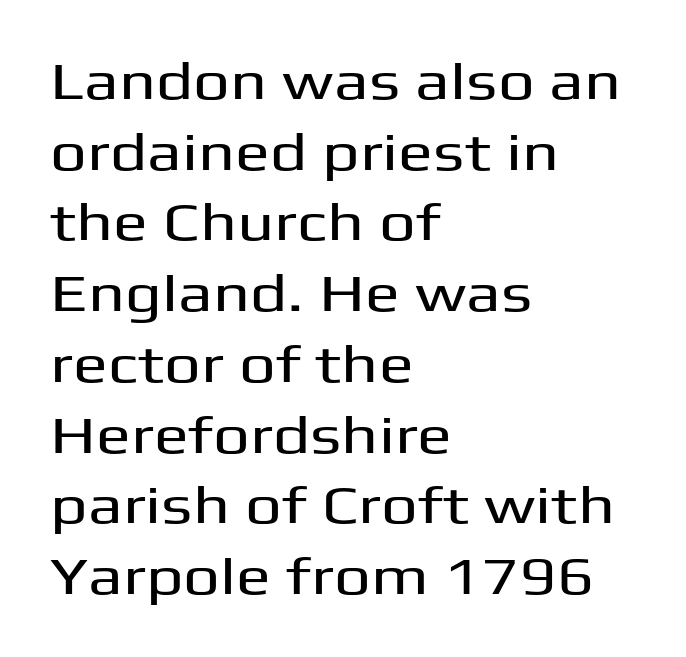
Q: Is the text italic (slanted)? A: No, it is upright.
Q: Is the typeface a serif or a sans-serif typeface? A: Sans-serif.
Q: Is the text underlined? A: No.
Q: How is the paragraph aligned? A: Left-aligned.
Q: Is the spacing between letters normal or unusually wide? A: Normal.
Q: Is the spacing between lines tight, normal or loose? A: Normal.
Q: Width (condensed, normal, or wide)? A: Wide.
Q: Stroke contrast? A: Medium.
Q: x-height? A: Medium.
Q: Monospaced? A: No.
